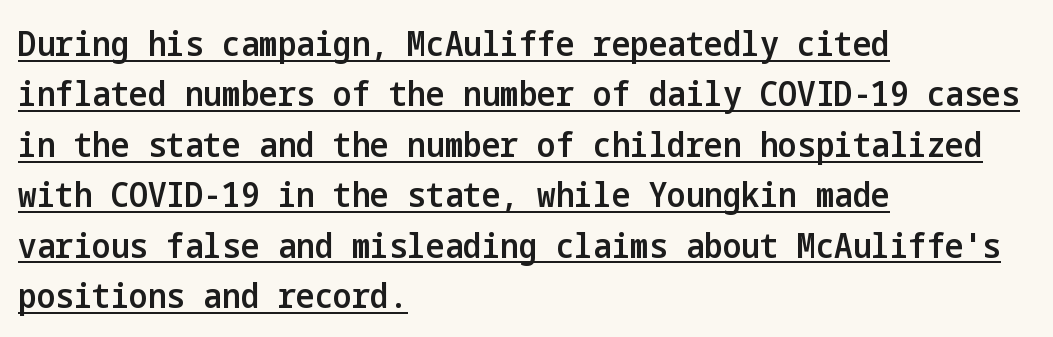
The image shows 35 px semibold, condensed sans-serif type, upright; set left-aligned, normal line spacing (1.44x), normal letter spacing, underlined; low stroke contrast and a medium x-height.
